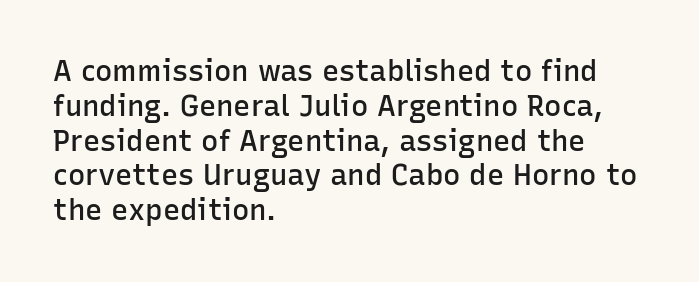
Q: Is the text bold? A: Semi-bold.
Q: Is the text italic (slanted)? A: No, it is upright.
Q: Is the typeface a serif or a sans-serif typeface? A: Sans-serif.
Q: Is the text underlined? A: No.
Q: How is the paragraph aligned? A: Left-aligned.
Q: Is the spacing between letters normal or unusually wide? A: Normal.
Q: Width (condensed, normal, or wide)? A: Normal.
Q: Stroke contrast? A: Low.
Q: x-height? A: Medium.
Q: Monospaced? A: No.
